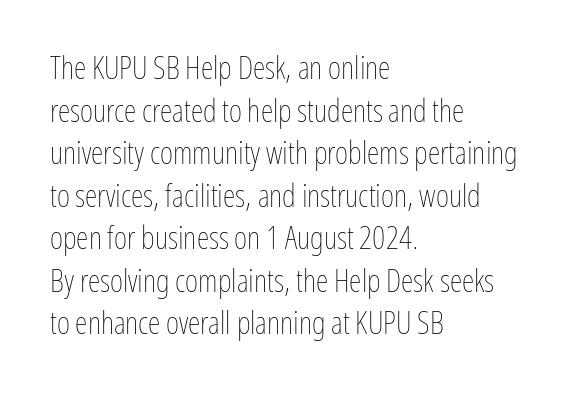
The image shows 32 px thin, condensed type, upright; set left-aligned, normal line spacing (1.33x), normal letter spacing, not underlined; low stroke contrast and a medium x-height.
